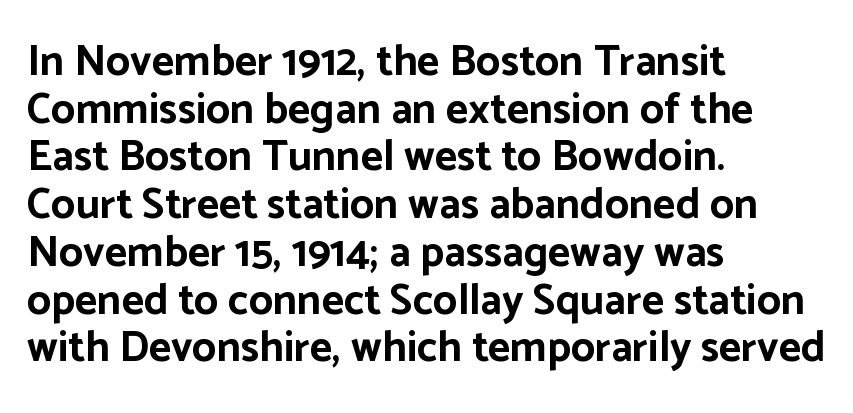
{"serif": "no", "italic": "no", "bold": "yes", "weight": "bold", "width": "normal", "stroke_contrast": "low", "x_height": "medium", "monospaced": "no", "underline": "no", "align": "left", "line_spacing": "tight", "line_spacing_ratio": 1.11, "letter_spacing": "normal", "letter_spacing_em": 0.0, "glyph_px": 43}
